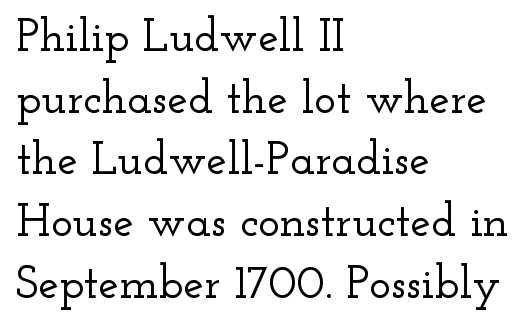
{"serif": "yes", "italic": "no", "width": "wide", "stroke_contrast": "low", "x_height": "small", "monospaced": "no", "underline": "no", "align": "left", "line_spacing": "normal", "line_spacing_ratio": 1.34, "letter_spacing": "normal", "letter_spacing_em": 0.0, "glyph_px": 46}
